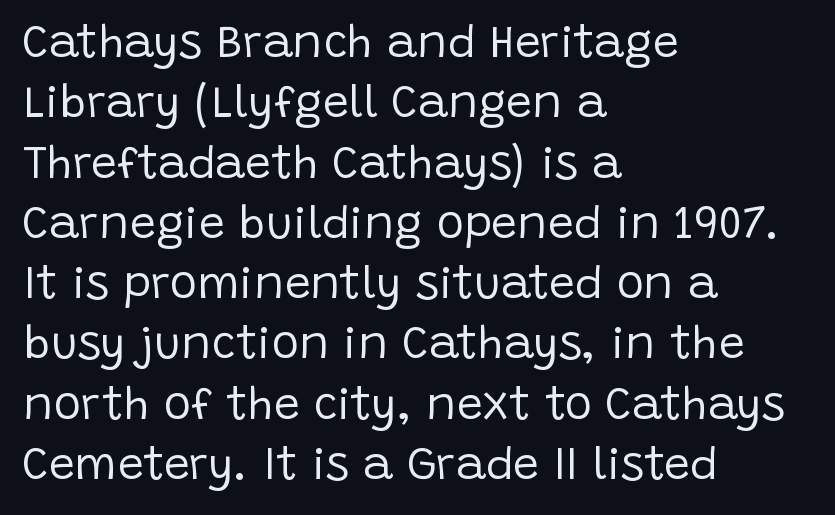
Q: Is the text bold? A: No.
Q: Is the text italic (slanted)? A: No, it is upright.
Q: Is the typeface a serif or a sans-serif typeface? A: Sans-serif.
Q: Is the text underlined? A: No.
Q: How is the paragraph aligned? A: Left-aligned.
Q: Is the spacing between letters normal or unusually wide? A: Normal.
Q: Is the spacing between lines tight, normal or loose? A: Normal.
Q: Width (condensed, normal, or wide)? A: Normal.
Q: Stroke contrast? A: Low.
Q: x-height? A: Large.
Q: Monospaced? A: No.
